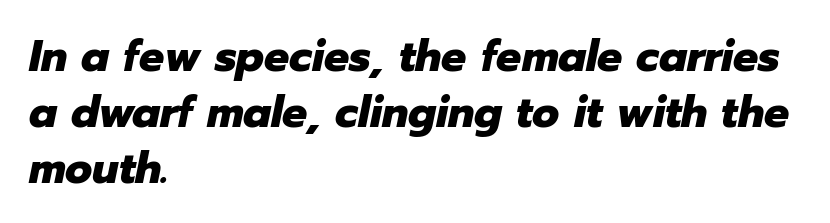
The rendering uses natural spacing where letterforms have individual widths. Compared with ordinary roman type, these characters are visibly tilted. Decoration check: the copy has no underline. Leading matches the norm, producing a regular column. You could call the tracking neutral — neither tight nor loose. What weight is shown? A full bold with thick strokes.
